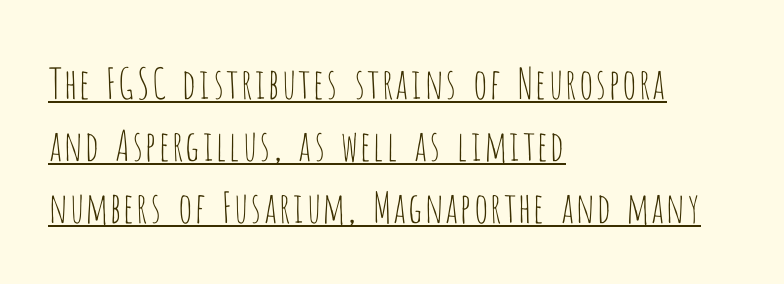
The image shows 42 px thin, condensed sans-serif type, upright; set left-aligned, normal line spacing (1.48x), normal letter spacing, underlined; low stroke contrast and a large x-height.
